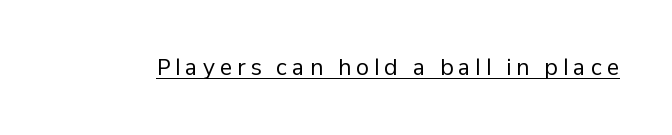
This is the regular roman posture of the typeface. Students, note that the glyphs here are deliberately spaced far apart. Is this a heavy cut? Hardly; it is regular or lighter. Underlined type.
